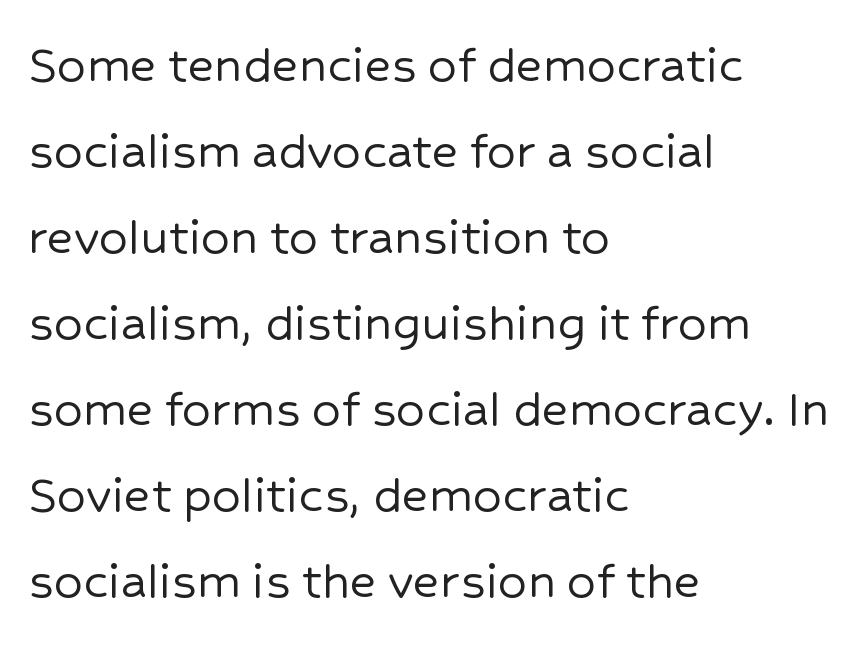
Q: Is the text italic (slanted)? A: No, it is upright.
Q: Is the typeface a serif or a sans-serif typeface? A: Sans-serif.
Q: Is the text underlined? A: No.
Q: How is the paragraph aligned? A: Left-aligned.
Q: Is the spacing between letters normal or unusually wide? A: Normal.
Q: Is the spacing between lines tight, normal or loose? A: Normal.
Q: Width (condensed, normal, or wide)? A: Normal.
Q: Stroke contrast? A: Low.
Q: x-height? A: Medium.
Q: Monospaced? A: No.
